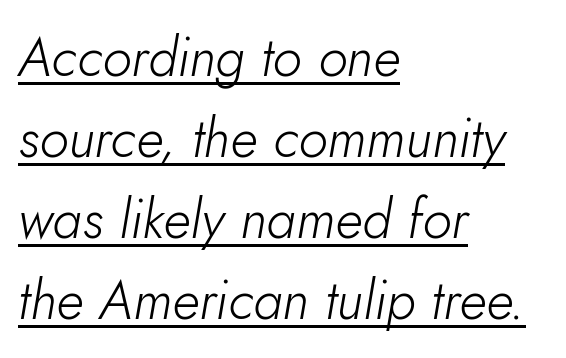
Q: Is the text bold? A: No.
Q: Is the text italic (slanted)? A: Yes, it leans right by about 10 degrees.
Q: Is the text underlined? A: Yes.
Q: How is the paragraph aligned? A: Left-aligned.
Q: Is the spacing between letters normal or unusually wide? A: Normal.
Q: Is the spacing between lines tight, normal or loose? A: Normal.
Q: Width (condensed, normal, or wide)? A: Normal.
Q: Stroke contrast? A: Low.
Q: x-height? A: Small.
Q: Monospaced? A: No.
